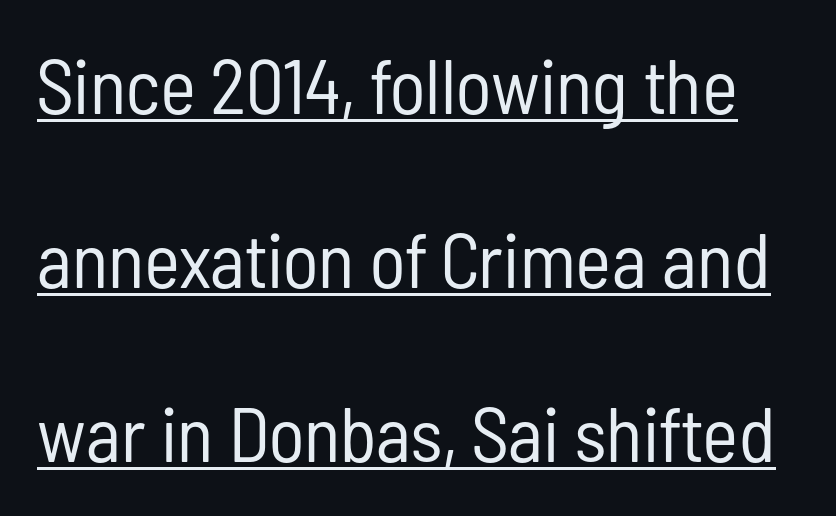
Q: Is the text bold? A: No.
Q: Is the text italic (slanted)? A: No, it is upright.
Q: Is the typeface a serif or a sans-serif typeface? A: Sans-serif.
Q: Is the text underlined? A: Yes.
Q: Is the spacing between letters normal or unusually wide? A: Normal.
Q: Is the spacing between lines tight, normal or loose? A: Loose.
Q: Width (condensed, normal, or wide)? A: Condensed.
Q: Stroke contrast? A: Low.
Q: x-height? A: Medium.
Q: Monospaced? A: No.
